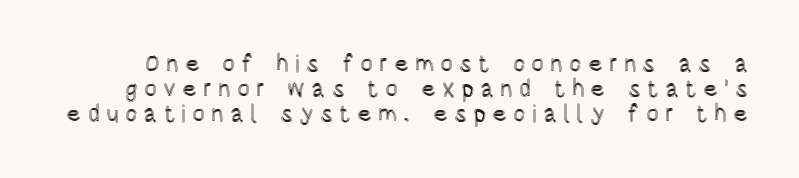
Q: Is the text italic (slanted)? A: No, it is upright.
Q: Is the text underlined? A: No.
Q: Is the spacing between letters normal or unusually wide? A: Unusually wide.
Q: Is the spacing between lines tight, normal or loose? A: Tight.
